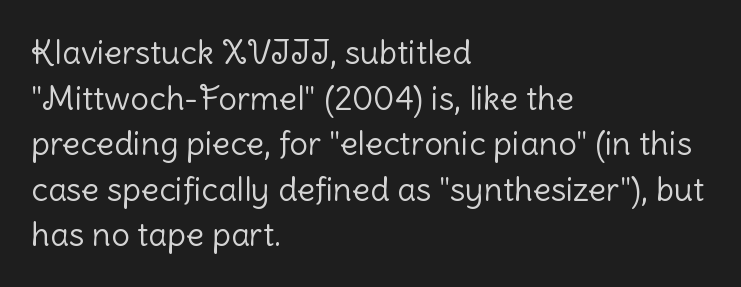
Q: Is the text bold? A: No.
Q: Is the text italic (slanted)? A: No, it is upright.
Q: Is the typeface a serif or a sans-serif typeface? A: Sans-serif.
Q: Is the text underlined? A: No.
Q: How is the paragraph aligned? A: Left-aligned.
Q: Is the spacing between letters normal or unusually wide? A: Normal.
Q: Is the spacing between lines tight, normal or loose? A: Normal.
Q: Width (condensed, normal, or wide)? A: Normal.
Q: Stroke contrast? A: Low.
Q: x-height? A: Medium.
Q: Monospaced? A: No.
